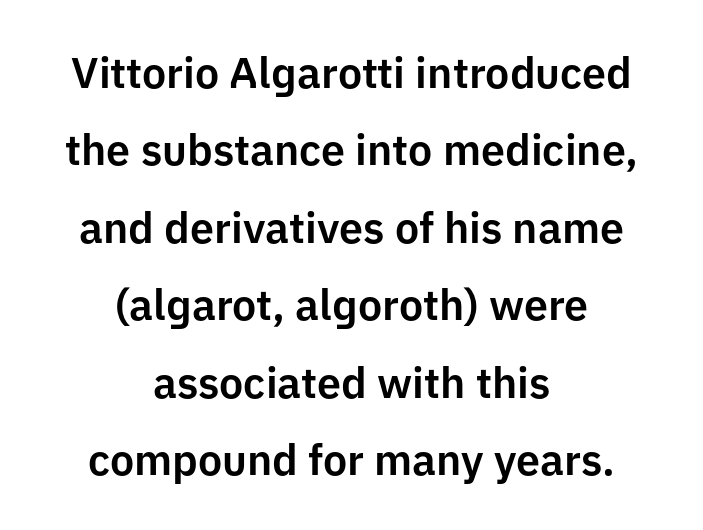
{"serif": "no", "italic": "no", "width": "normal", "stroke_contrast": "low", "x_height": "medium", "monospaced": "no", "underline": "no", "align": "center", "line_spacing_ratio": 1.8, "letter_spacing": "normal", "letter_spacing_em": 0.0, "glyph_px": 43}
